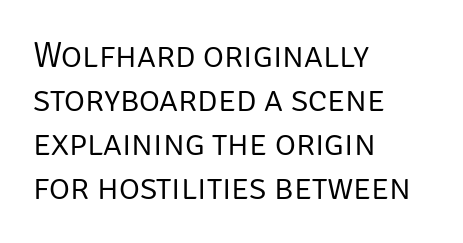
Q: Is the text bold? A: No.
Q: Is the text italic (slanted)? A: No, it is upright.
Q: Is the typeface a serif or a sans-serif typeface? A: Sans-serif.
Q: Is the text underlined? A: No.
Q: How is the paragraph aligned? A: Left-aligned.
Q: Is the spacing between letters normal or unusually wide? A: Normal.
Q: Width (condensed, normal, or wide)? A: Normal.
Q: Stroke contrast? A: Low.
Q: x-height? A: Large.
Q: Monospaced? A: No.
